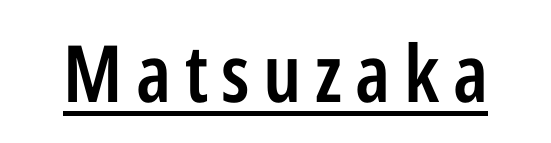
{"serif": "no", "italic": "no", "bold": "semi", "weight": "semibold", "width": "condensed", "stroke_contrast": "low", "x_height": "medium", "monospaced": "no", "underline": "yes", "glyph_px": 79}
